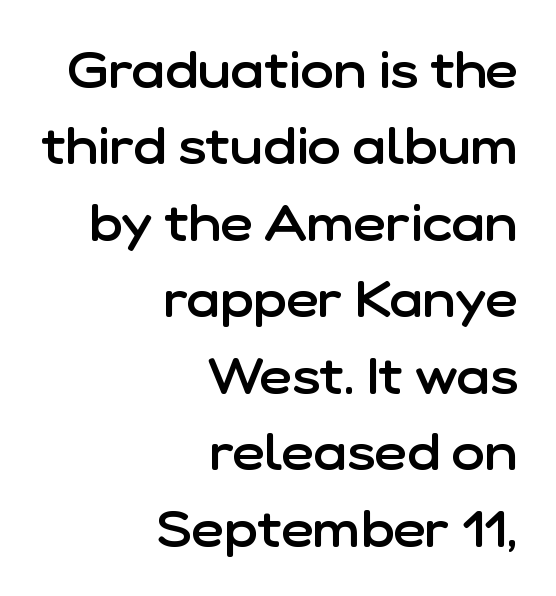
Q: Is the text bold? A: Semi-bold.
Q: Is the text italic (slanted)? A: No, it is upright.
Q: Is the typeface a serif or a sans-serif typeface? A: Sans-serif.
Q: Is the text underlined? A: No.
Q: How is the paragraph aligned? A: Right-aligned.
Q: Is the spacing between letters normal or unusually wide? A: Normal.
Q: Is the spacing between lines tight, normal or loose? A: Normal.
Q: Width (condensed, normal, or wide)? A: Normal.
Q: Stroke contrast? A: Low.
Q: x-height? A: Medium.
Q: Monospaced? A: No.
